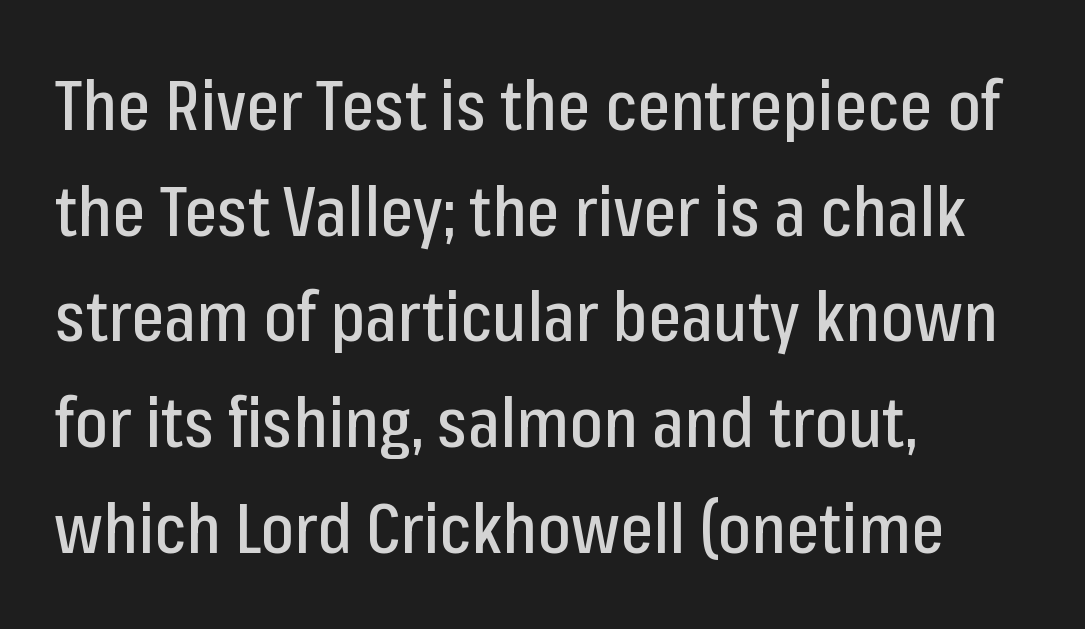
Line starts are locked; line ends wander. Each row of text sits above clean, open space. The line texture is even and compact thanks to regular tracking. Each new line begins a customary step beneath the previous one. This is sans-serif lettering, the kind often seen on screens and signage.
